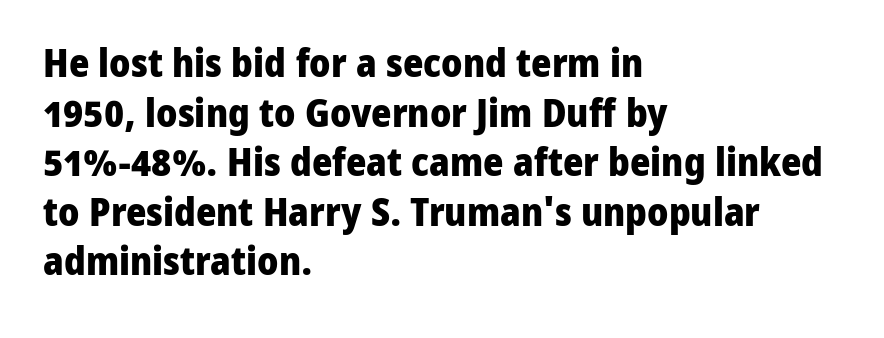
Q: Is the text bold? A: Yes.
Q: Is the text italic (slanted)? A: No, it is upright.
Q: Is the typeface a serif or a sans-serif typeface? A: Sans-serif.
Q: Is the text underlined? A: No.
Q: How is the paragraph aligned? A: Left-aligned.
Q: Is the spacing between letters normal or unusually wide? A: Normal.
Q: Is the spacing between lines tight, normal or loose? A: Normal.
Q: Width (condensed, normal, or wide)? A: Normal.
Q: Stroke contrast? A: Low.
Q: x-height? A: Medium.
Q: Monospaced? A: No.
